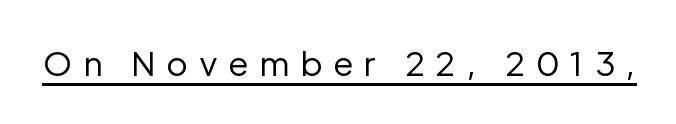
Q: Is the text bold? A: No.
Q: Is the text italic (slanted)? A: No, it is upright.
Q: Is the typeface a serif or a sans-serif typeface? A: Sans-serif.
Q: Is the text underlined? A: Yes.
Q: Is the spacing between letters normal or unusually wide? A: Unusually wide.
Q: Width (condensed, normal, or wide)? A: Normal.
Q: Stroke contrast? A: Low.
Q: x-height? A: Medium.
Q: Monospaced? A: No.
